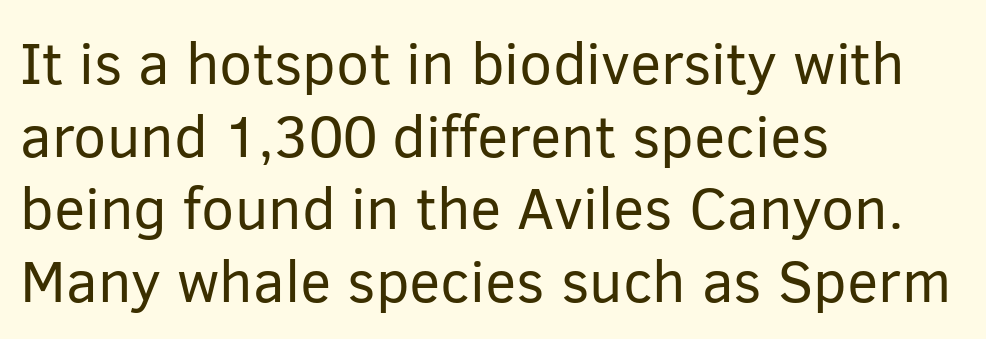
The rendering keeps characters at their native spacing. The rendering uses natural spacing where letterforms have individual widths. Stroke thickness stays within the range of a standard reading face or lighter. Line starts are locked; line ends wander. Quick note: underline off.
